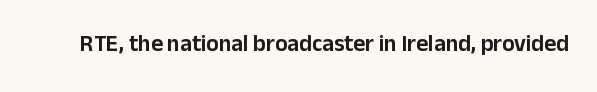
Q: Is the text italic (slanted)? A: No, it is upright.
Q: Is the text underlined? A: No.
Q: Is the spacing between letters normal or unusually wide? A: Normal.
